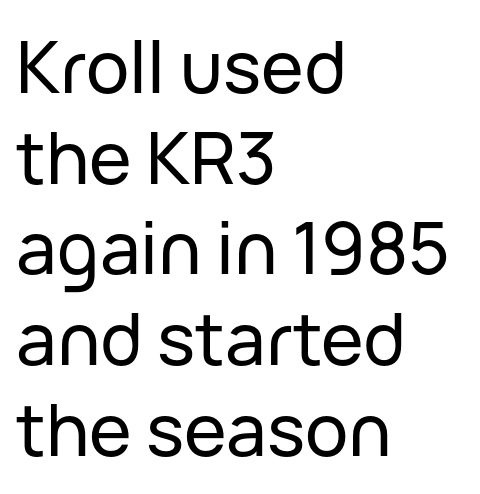
{"serif": "no", "italic": "no", "width": "normal", "stroke_contrast": "low", "x_height": "medium", "monospaced": "no", "underline": "no", "align": "left", "line_spacing": "normal", "line_spacing_ratio": 1.26, "letter_spacing": "normal", "letter_spacing_em": 0.0, "glyph_px": 72}
